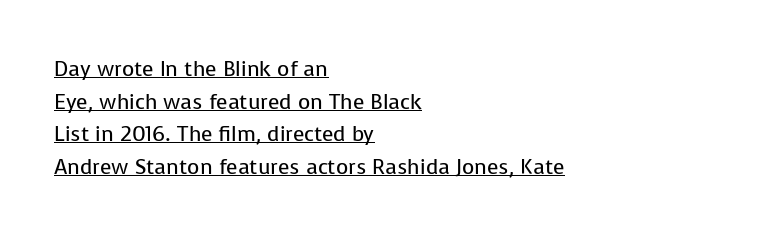
Weight: in the light-to-regular range. Italic: no, the glyphs are upright roman. Does the leading feel generous? No, just average. The line texture is even and compact thanks to regular tracking. The rendering uses the underline text-decoration. Line starts are locked; line ends wander.
